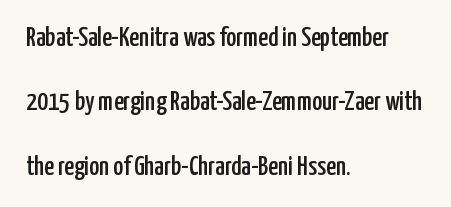
{"italic": "no", "underline": "no", "align": "left", "line_spacing": "loose", "line_spacing_ratio": 2.38, "letter_spacing": "normal", "letter_spacing_em": 0.0, "glyph_px": 27}
